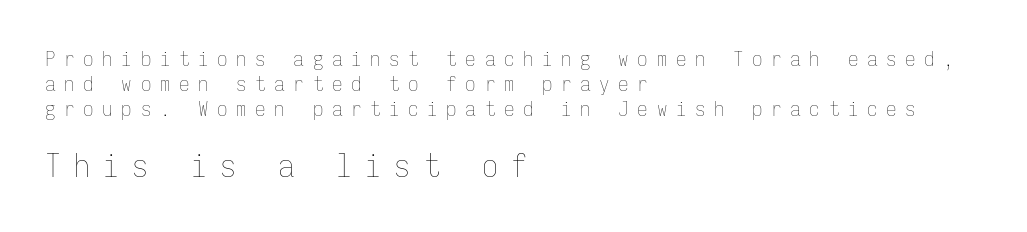
A typesetter would call this monospace, since all characters share one set width. The lines are quadded left. Vertical strokes here are truly vertical. This sample uses expanded letter spacing, leaving extra air between glyphs.
